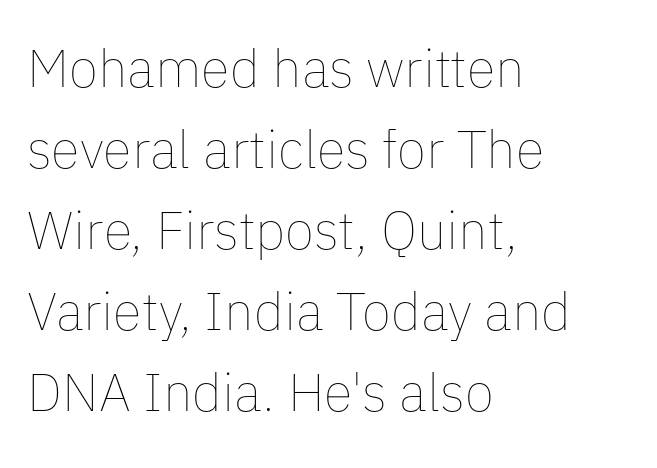
Q: Is the text bold? A: No.
Q: Is the text italic (slanted)? A: No, it is upright.
Q: Is the text underlined? A: No.
Q: How is the paragraph aligned? A: Left-aligned.
Q: Is the spacing between letters normal or unusually wide? A: Normal.
Q: Is the spacing between lines tight, normal or loose? A: Normal.
Q: Width (condensed, normal, or wide)? A: Normal.
Q: Stroke contrast? A: Low.
Q: x-height? A: Medium.
Q: Monospaced? A: No.
